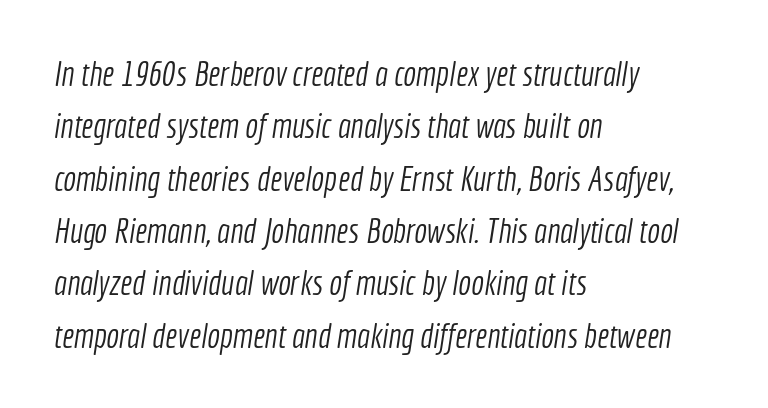
The image shows 34 px light, condensed sans-serif type; set left-aligned, normal line spacing (1.54x), normal letter spacing, not underlined; a medium x-height.
